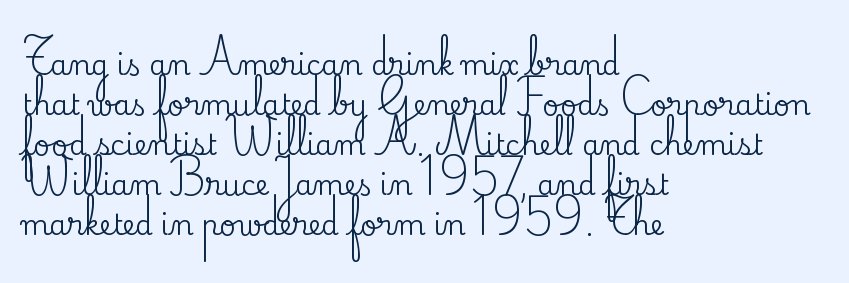
This sample keeps an unexceptional amount of space between lines. Bare-footed words on every line. Serif or sans? Serif — the stroke terminals have little feet. Looks like regular typesetting: each glyph gets only the width it needs. Ordinary non-slanted type is in use.
